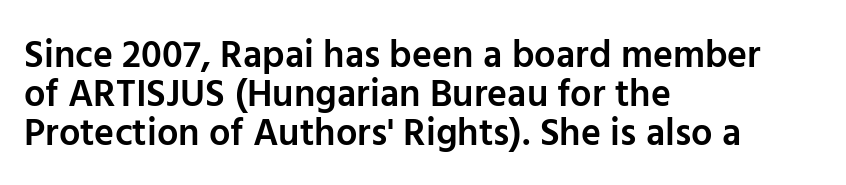
{"serif": "no", "italic": "no", "bold": "semi", "weight": "semibold", "width": "normal", "stroke_contrast": "low", "x_height": "medium", "monospaced": "no", "underline": "no", "align": "left", "line_spacing": "tight", "line_spacing_ratio": 1.03, "letter_spacing": "normal", "letter_spacing_em": 0.0, "glyph_px": 38}
